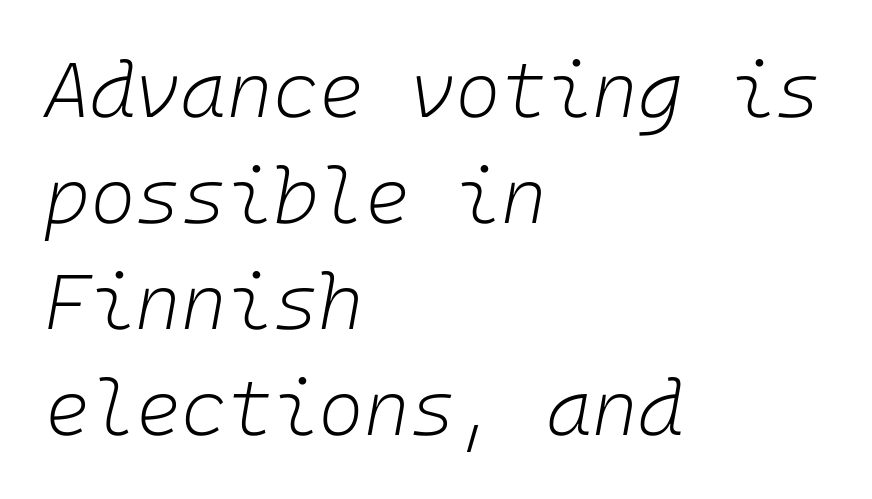
Q: Is the text bold? A: No.
Q: Is the text italic (slanted)? A: Yes, it leans right by about 10 degrees.
Q: Is the text underlined? A: No.
Q: How is the paragraph aligned? A: Left-aligned.
Q: Is the spacing between letters normal or unusually wide? A: Normal.
Q: Is the spacing between lines tight, normal or loose? A: Normal.
Q: Width (condensed, normal, or wide)? A: Normal.
Q: Stroke contrast? A: Low.
Q: x-height? A: Medium.
